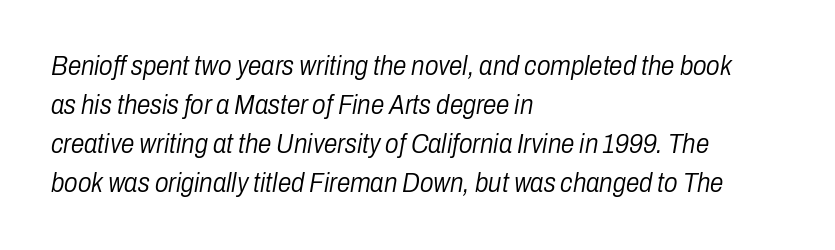
If you drew a ruler down the left edge, every line would touch it. You could call the tracking neutral — neither tight nor loose. Stems and bowls with no extra thickness — not bold. The glyphs are unaccompanied by any horizontal stroke below them.
